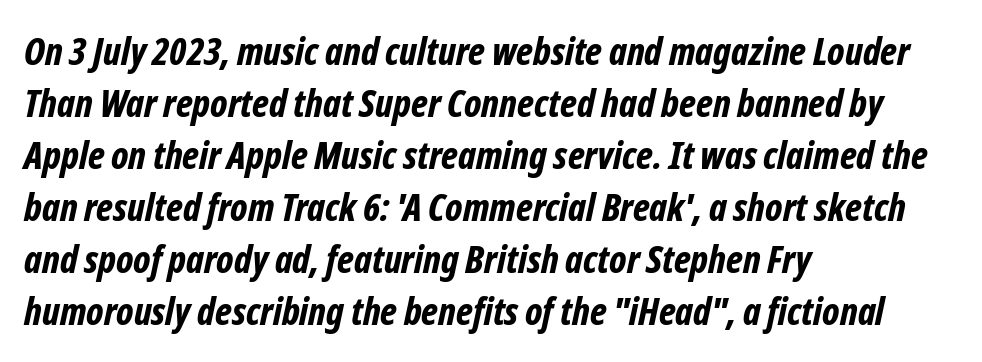
The image shows 38 px bold, condensed type, italic (leaning right); set left-aligned, normal line spacing (1.37x), normal letter spacing, not underlined; low stroke contrast and a medium x-height.
